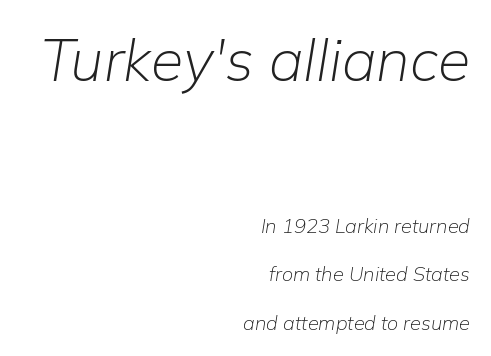
The image shows 59 px light type, italic (leaning right); set right-aligned, loose line spacing (2.43x), normal letter spacing, not underlined; the first (top) block is 2.95x larger; low stroke contrast and a medium x-height.
